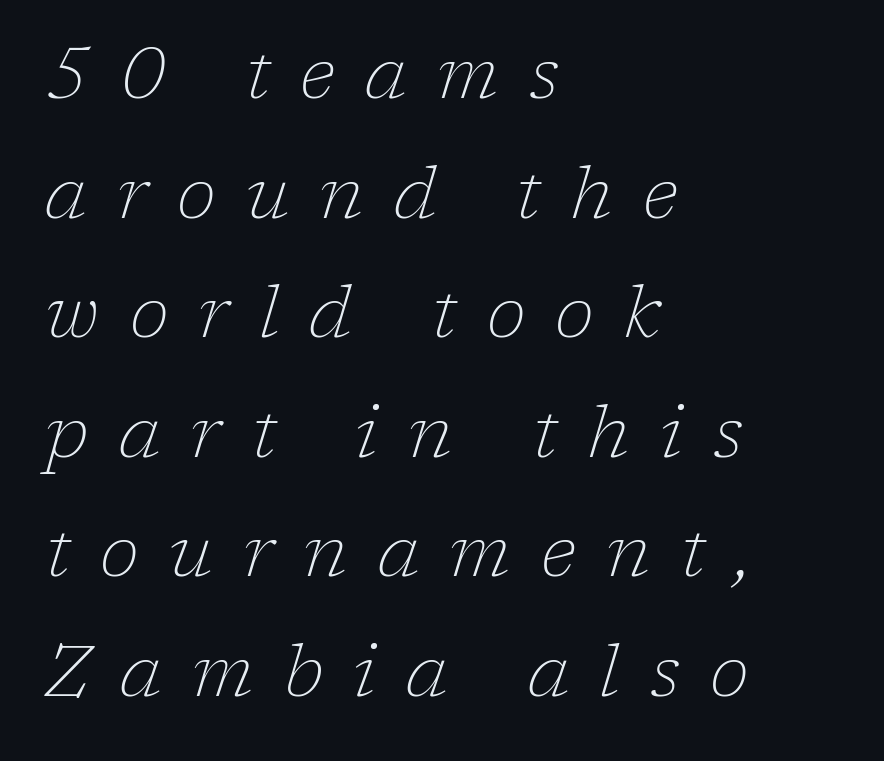
The image shows 72 px thin serif type, italic (leaning right); set left-aligned, normal line spacing (1.66x), unusually wide letter spacing (+0.42 em), not underlined; low stroke contrast and a medium x-height.
